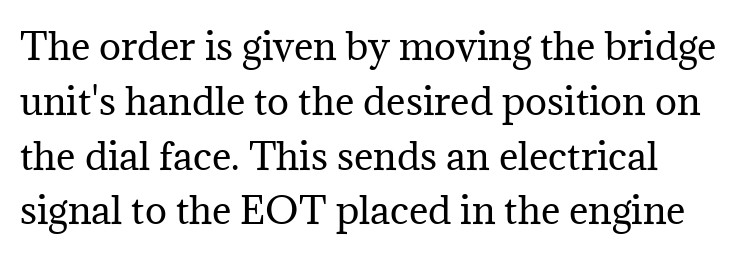
In terms of posture, this sample is upright. Honestly, the row spacing looks completely unremarkable. The words here are not underlined. Check where the strokes stop: tiny serifs finish them off.
